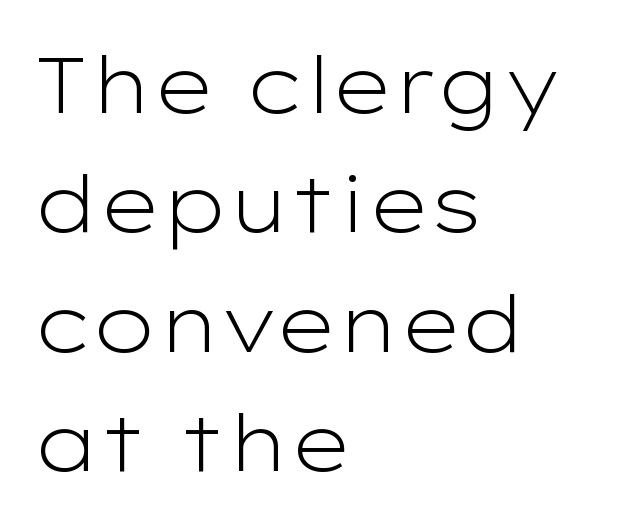
{"serif": "no", "italic": "no", "bold": "no", "weight": "light", "width": "wide", "stroke_contrast": "low", "x_height": "medium", "monospaced": "no", "underline": "no", "align": "left", "line_spacing": "normal", "line_spacing_ratio": 1.51, "letter_spacing": "normal", "letter_spacing_em": 0.0, "glyph_px": 79}
